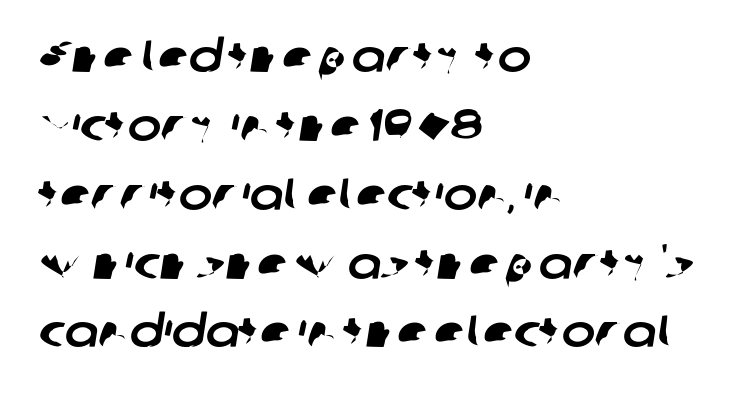
Q: Is the typeface a serif or a sans-serif typeface? A: Sans-serif.
Q: Is the text underlined? A: No.
Q: How is the paragraph aligned? A: Left-aligned.
Q: Is the spacing between letters normal or unusually wide? A: Normal.
Q: Is the spacing between lines tight, normal or loose? A: Normal.
Q: Width (condensed, normal, or wide)? A: Normal.
Q: Stroke contrast? A: Low.
Q: x-height? A: Medium.
Q: Monospaced? A: No.
